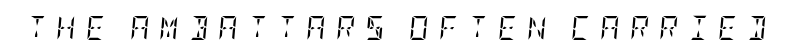
The image shows 24 px text type, italic (leaning right); set unusually wide letter spacing (+0.41 em), not underlined.
